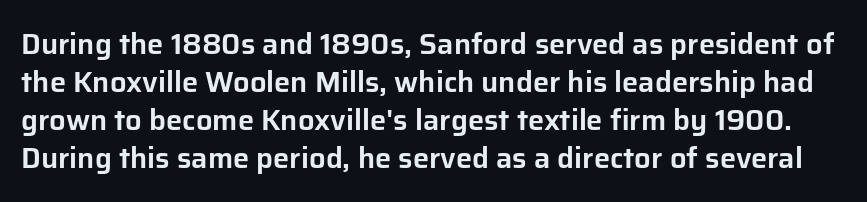
{"serif": "no", "italic": "no", "width": "normal", "stroke_contrast": "low", "x_height": "medium", "monospaced": "no", "underline": "no", "line_spacing": "normal", "line_spacing_ratio": 1.31, "letter_spacing": "normal", "letter_spacing_em": 0.0, "glyph_px": 29}
